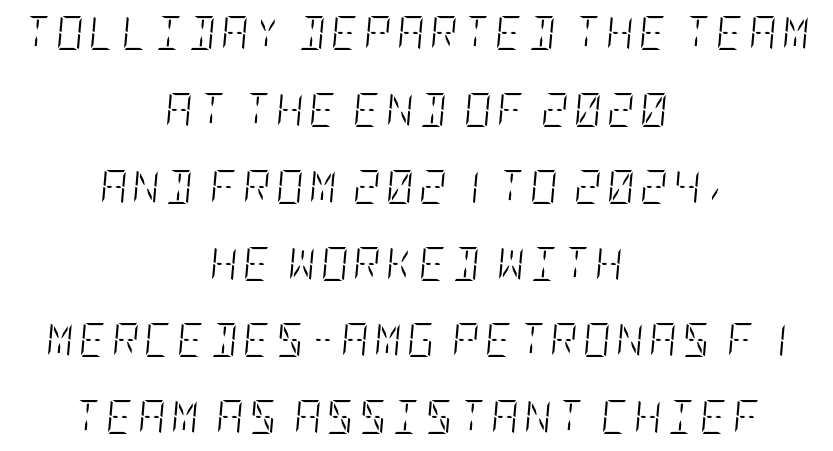
The image shows 34 px light, condensed type, italic (leaning right); set centered, loose line spacing (2.26x), not underlined; low stroke contrast and a large x-height.
